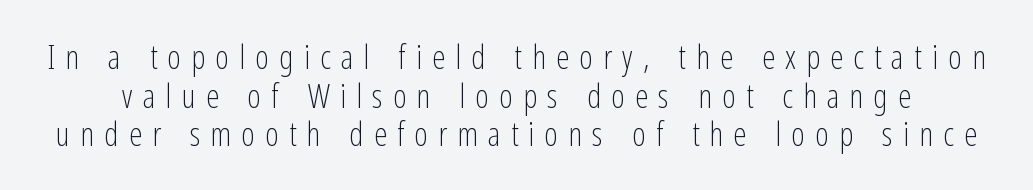
The image shows 33 px light, condensed sans-serif type, upright; set line spacing 1.17x, unusually wide letter spacing (+0.31 em), not underlined; low stroke contrast and a medium x-height.
